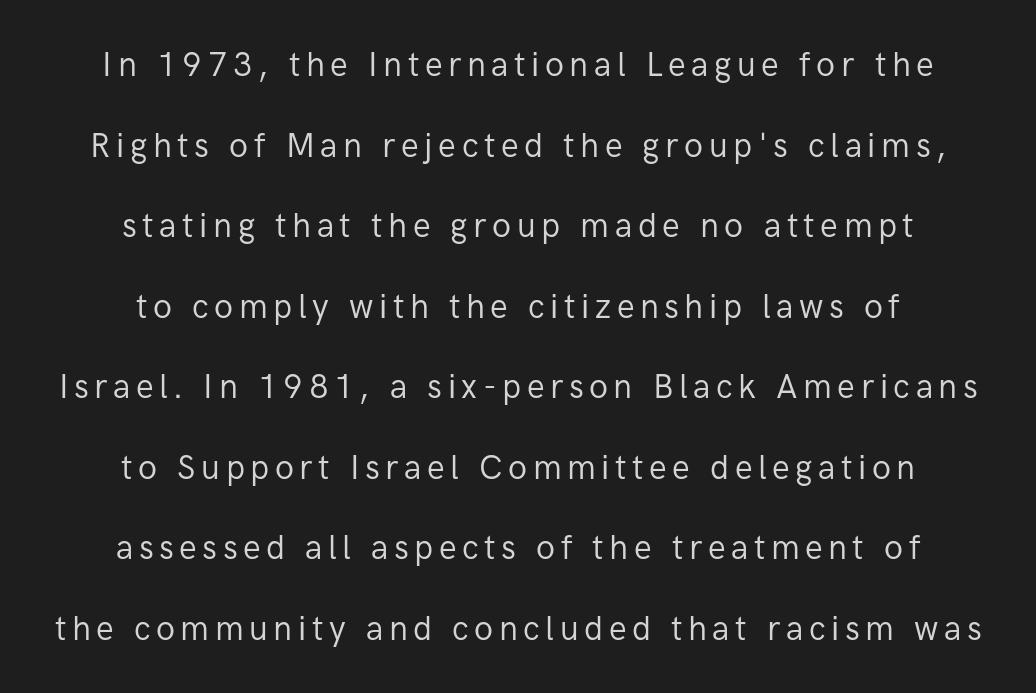
{"serif": "no", "italic": "no", "bold": "no", "weight": "regular", "width": "normal", "stroke_contrast": "low", "x_height": "medium", "monospaced": "no", "underline": "no", "align": "center", "line_spacing": "loose", "line_spacing_ratio": 2.44, "glyph_px": 33}
